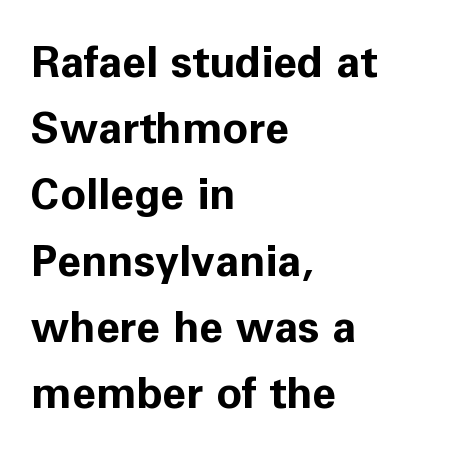
{"serif": "no", "italic": "no", "bold": "yes", "weight": "bold", "width": "normal", "stroke_contrast": "low", "x_height": "medium", "monospaced": "no", "underline": "no", "align": "left", "line_spacing": "normal", "line_spacing_ratio": 1.54, "letter_spacing": "normal", "letter_spacing_em": 0.0, "glyph_px": 43}
